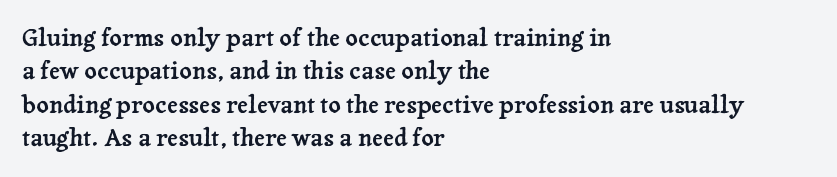
The image shows 24 px text type, upright; set left-aligned, normal line spacing (1.39x), normal letter spacing, not underlined.
